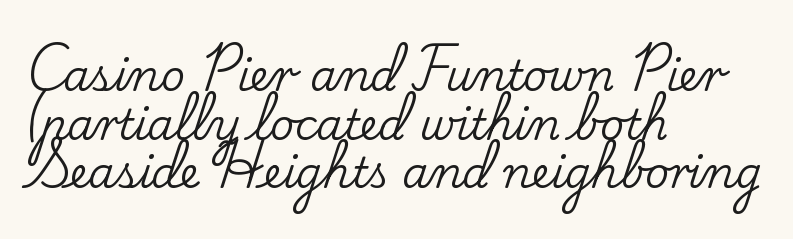
Q: Is the text italic (slanted)? A: Yes.
Q: Is the typeface a serif or a sans-serif typeface? A: Serif.
Q: Is the text underlined? A: No.
Q: How is the paragraph aligned? A: Left-aligned.
Q: Is the spacing between letters normal or unusually wide? A: Normal.
Q: Width (condensed, normal, or wide)? A: Normal.
Q: Stroke contrast? A: Low.
Q: x-height? A: Small.
Q: Monospaced? A: No.
